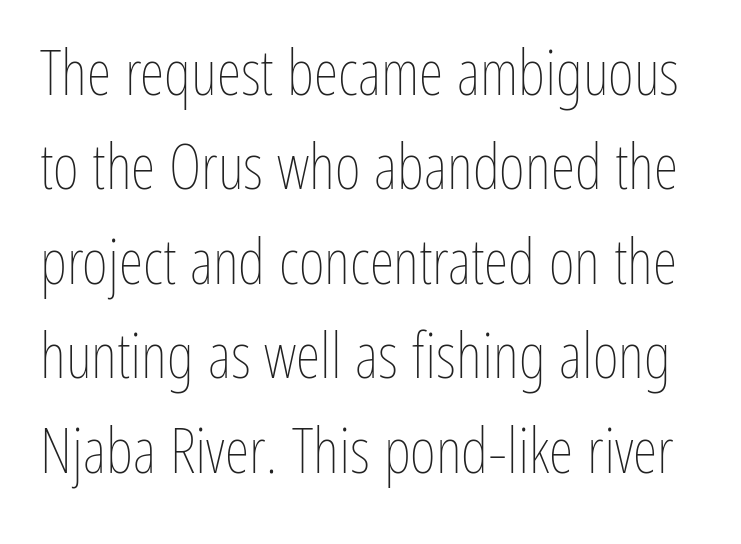
The image shows 63 px thin, condensed type, upright; set normal line spacing (1.5x), normal letter spacing, not underlined; low stroke contrast and a medium x-height.
